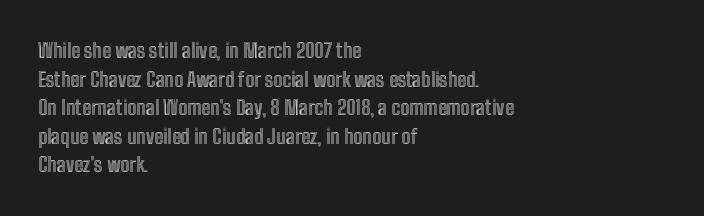
Q: Is the text italic (slanted)? A: No, it is upright.
Q: Is the text underlined? A: No.
Q: How is the paragraph aligned? A: Left-aligned.
Q: Is the spacing between letters normal or unusually wide? A: Normal.
Q: Is the spacing between lines tight, normal or loose? A: Normal.
